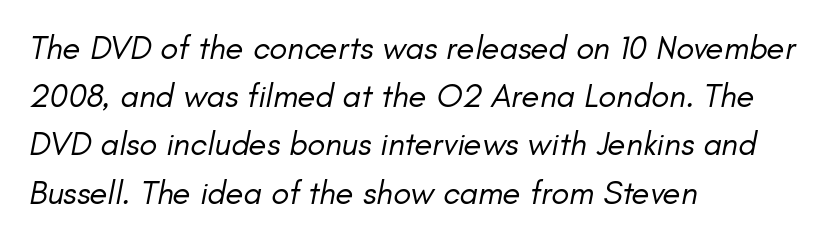
The image shows 33 px regular-weight type, italic (leaning right); set left-aligned, normal line spacing (1.46x), normal letter spacing, not underlined; low stroke contrast and a small x-height.
